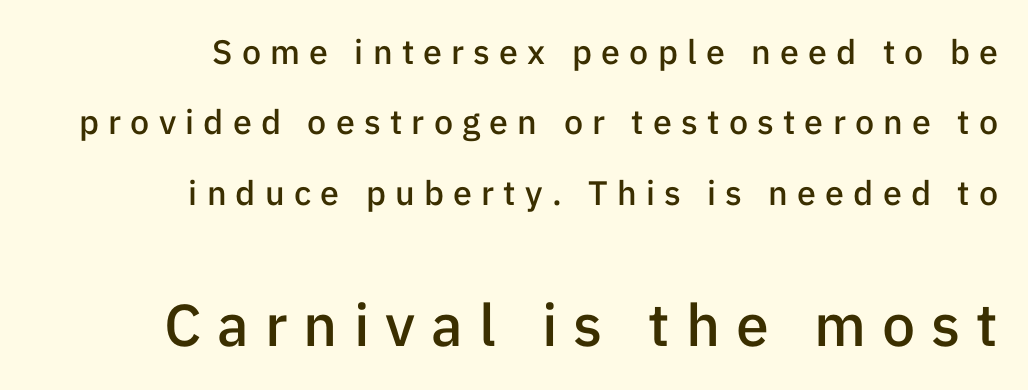
This layout puts the modest block above and the oversized block below. Each line ends at the same right margin while the left side varies. Characters remain perfectly vertical along every line. Notice the wide empty band between every row — that's loose leading.
